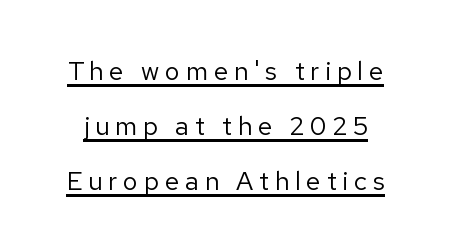
The image shows 26 px text type, upright; set loose line spacing (2.12x), unusually wide letter spacing (+0.22 em), underlined.
